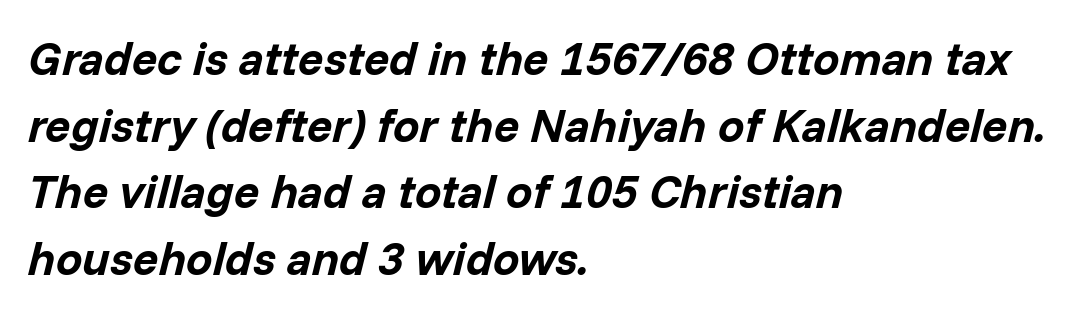
Q: Is the text bold? A: Yes.
Q: Is the text italic (slanted)? A: Yes, it leans right by about 14 degrees.
Q: Is the text underlined? A: No.
Q: How is the paragraph aligned? A: Left-aligned.
Q: Is the spacing between letters normal or unusually wide? A: Normal.
Q: Is the spacing between lines tight, normal or loose? A: Normal.
Q: Width (condensed, normal, or wide)? A: Normal.
Q: Stroke contrast? A: Low.
Q: x-height? A: Medium.
Q: Monospaced? A: No.
